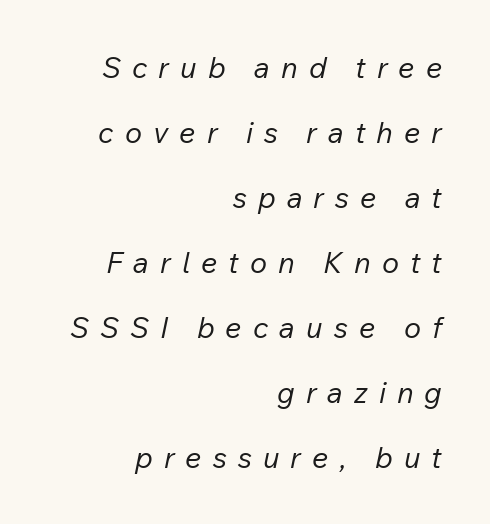
The image shows 29 px regular-weight type, italic (leaning right); set right-aligned, loose line spacing (2.24x), unusually wide letter spacing (+0.38 em), not underlined; low stroke contrast and a medium x-height.
